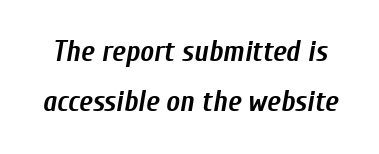
{"italic": "yes", "lean": "right", "slant_degrees": 10, "bold": "yes", "weight": "semibold", "width": "condensed", "stroke_contrast": "low", "x_height": "medium", "monospaced": "no", "underline": "no", "line_spacing_ratio": 1.71, "letter_spacing": "normal", "letter_spacing_em": 0.0, "glyph_px": 29}
